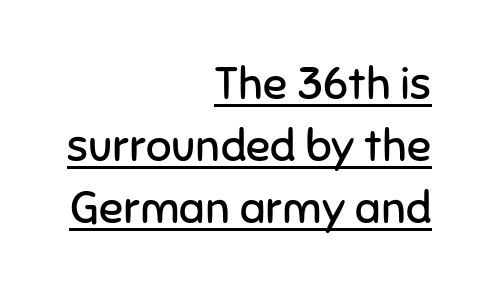
The image shows 45 px regular-weight sans-serif type, upright; set right-aligned, normal line spacing (1.38x), normal letter spacing, underlined; low stroke contrast and a medium x-height.
